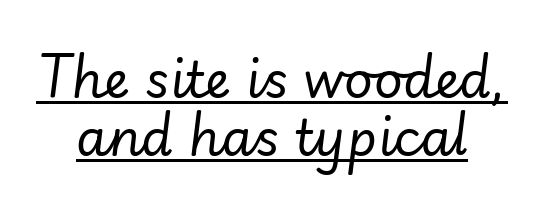
Q: Is the text bold? A: No.
Q: Is the text italic (slanted)? A: Yes, it leans right by about 7 degrees.
Q: Is the text underlined? A: Yes.
Q: How is the paragraph aligned? A: Centered.
Q: Is the spacing between letters normal or unusually wide? A: Normal.
Q: Width (condensed, normal, or wide)? A: Normal.
Q: Stroke contrast? A: Low.
Q: x-height? A: Small.
Q: Monospaced? A: No.
